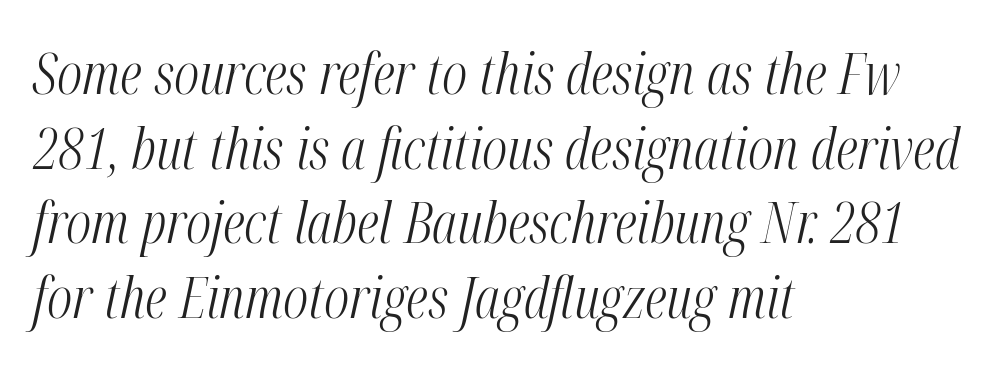
Q: Is the text bold? A: No.
Q: Is the text italic (slanted)? A: Yes, it leans right by about 12 degrees.
Q: Is the text underlined? A: No.
Q: How is the paragraph aligned? A: Left-aligned.
Q: Is the spacing between letters normal or unusually wide? A: Normal.
Q: Is the spacing between lines tight, normal or loose? A: Normal.
Q: Width (condensed, normal, or wide)? A: Condensed.
Q: Stroke contrast? A: Medium.
Q: x-height? A: Medium.
Q: Monospaced? A: No.
